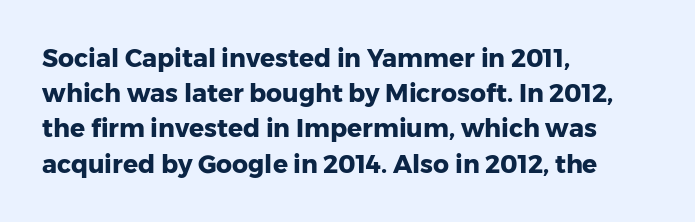
Q: Is the text bold? A: Yes.
Q: Is the text italic (slanted)? A: No, it is upright.
Q: Is the text underlined? A: No.
Q: How is the paragraph aligned? A: Left-aligned.
Q: Is the spacing between letters normal or unusually wide? A: Normal.
Q: Is the spacing between lines tight, normal or loose? A: Normal.
